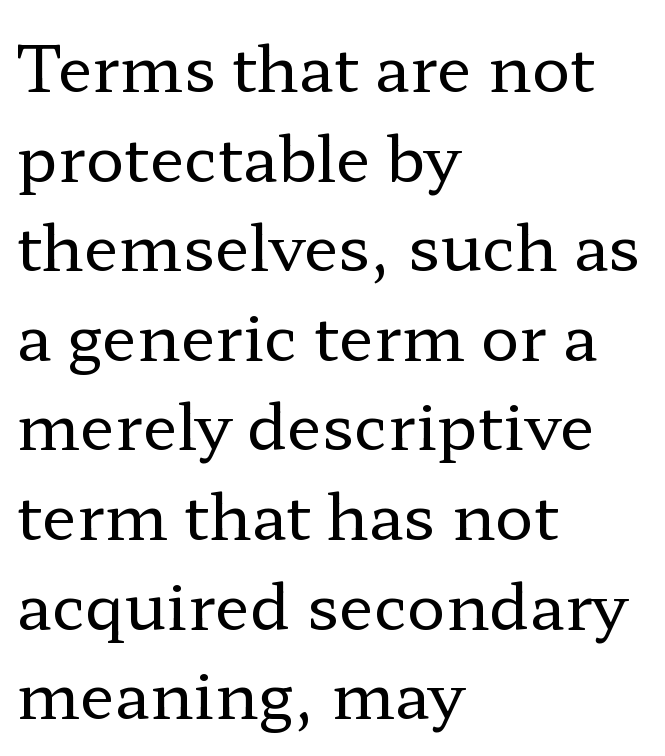
Check where the strokes stop: tiny serifs finish them off. Characters follow at the spacing the type designer built in. The rendering uses natural spacing where letterforms have individual widths. The typesetter chose a ragged-right arrangement here. Plain, unruled lines of type. Every character sits straight up, as roman type does.
